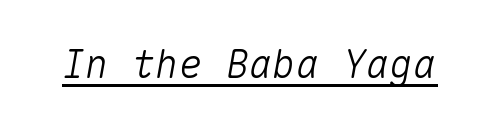
The image shows 39 px text type, italic (leaning right), monospaced; set normal letter spacing, underlined; medium stroke contrast and a medium x-height.
